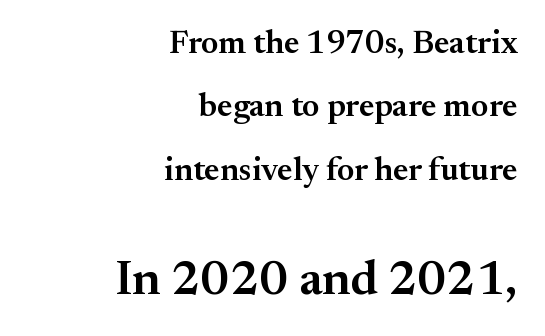
{"serif": "yes", "italic": "no", "bold": "semi", "weight": "semibold", "width": "normal", "stroke_contrast": "medium", "x_height": "small", "monospaced": "no", "underline": "no", "align": "right", "line_spacing": "loose", "line_spacing_ratio": 1.92, "letter_spacing": "normal", "letter_spacing_em": 0.0, "larger_block": "second", "size_ratio": 1.48, "glyph_px": 49}
